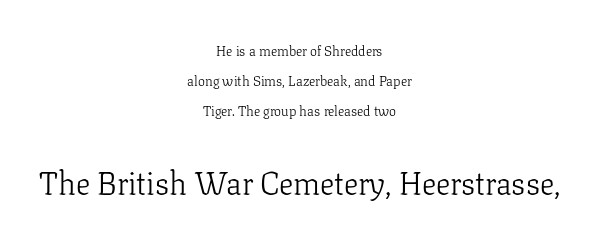
The image shows 32 px light serif type, upright; set centered, loose line spacing (2.16x), normal letter spacing, not underlined; the second (bottom) block is 2.29x larger; low stroke contrast and a medium x-height.
